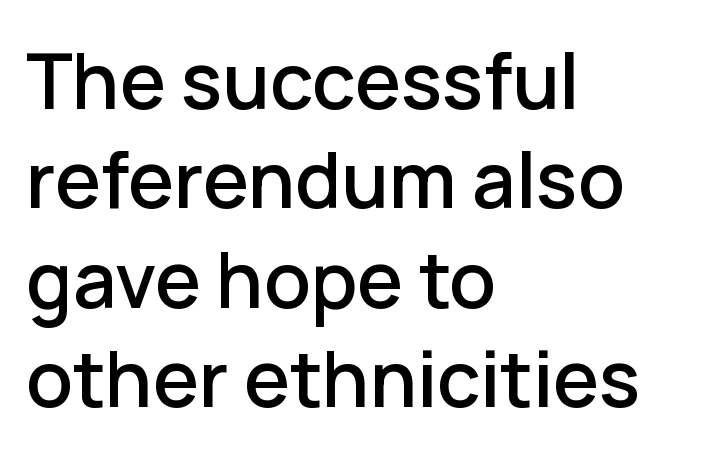
The image shows 77 px sans-serif type, upright; set left-aligned, normal line spacing (1.29x), normal letter spacing, not underlined; low stroke contrast and a medium x-height.
